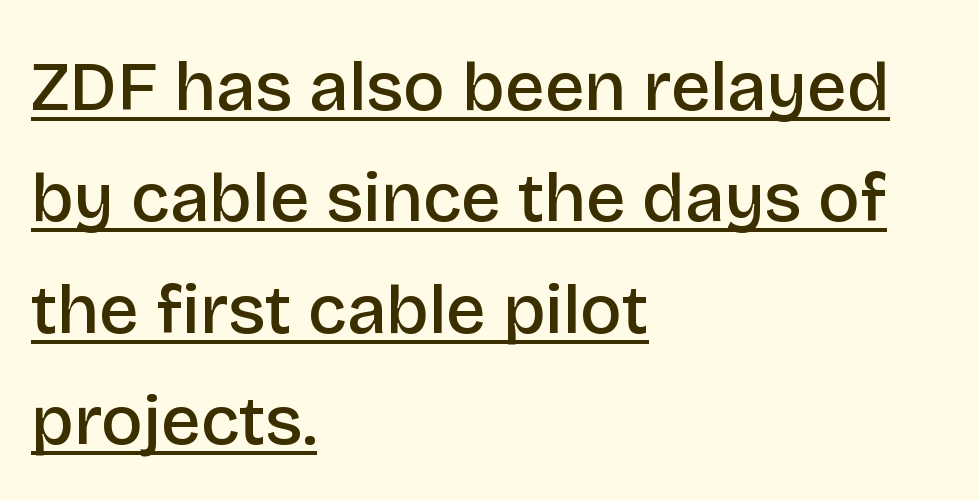
The horizontal fit of the characters is conventional and even. The specimen includes a rule beneath the text block's lines. The text was rendered using a sans face with plain stroke endings. Character widths vary here, with narrow letters taking less room than wide ones. Evenly set lines give the paragraph a standard silhouette. Leftover space on each line is placed entirely after the last word.
